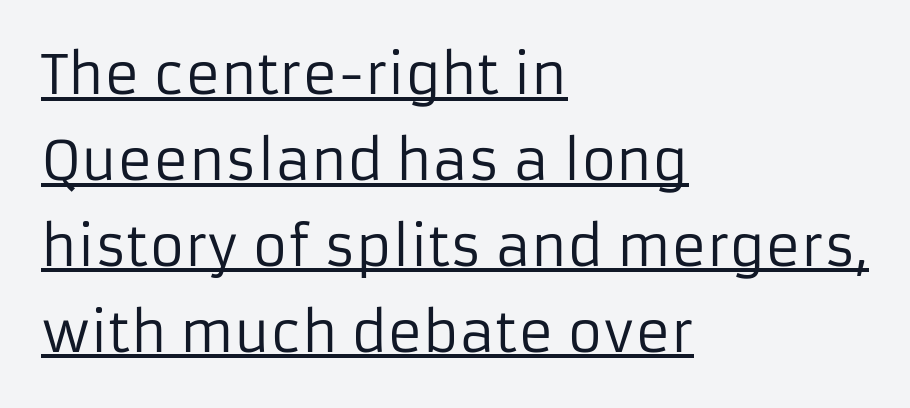
The image shows 54 px regular-weight sans-serif type, upright; set left-aligned, normal line spacing (1.59x), normal letter spacing, underlined; low stroke contrast and a medium x-height.
